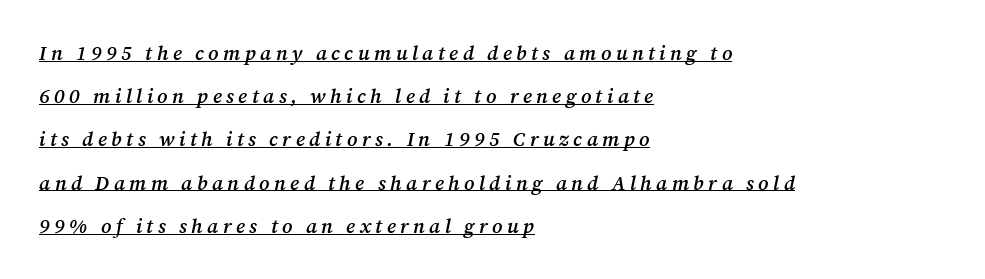
Q: Is the text bold? A: Semi-bold.
Q: Is the text italic (slanted)? A: Yes, it leans right by about 12 degrees.
Q: Is the text underlined? A: Yes.
Q: How is the paragraph aligned? A: Left-aligned.
Q: Is the spacing between letters normal or unusually wide? A: Unusually wide.
Q: Is the spacing between lines tight, normal or loose? A: Loose.
